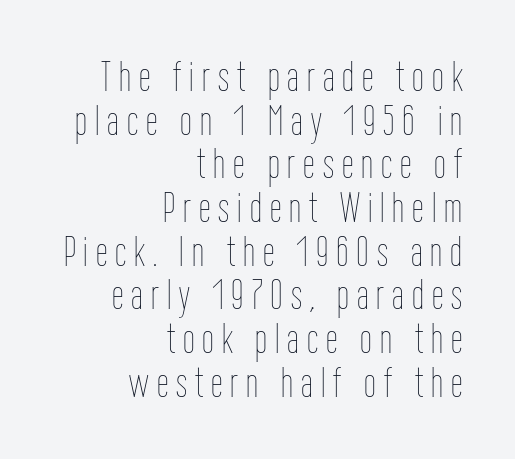
The passage shown is typed in a proportional face where columns would drift. A quiet, ordinary-to-light weight characterises the typeface. These lines are set flush right with a ragged left edge. The letters stand upright; this is a roman face. Horizontal bands of white between lines are thin slivers.
